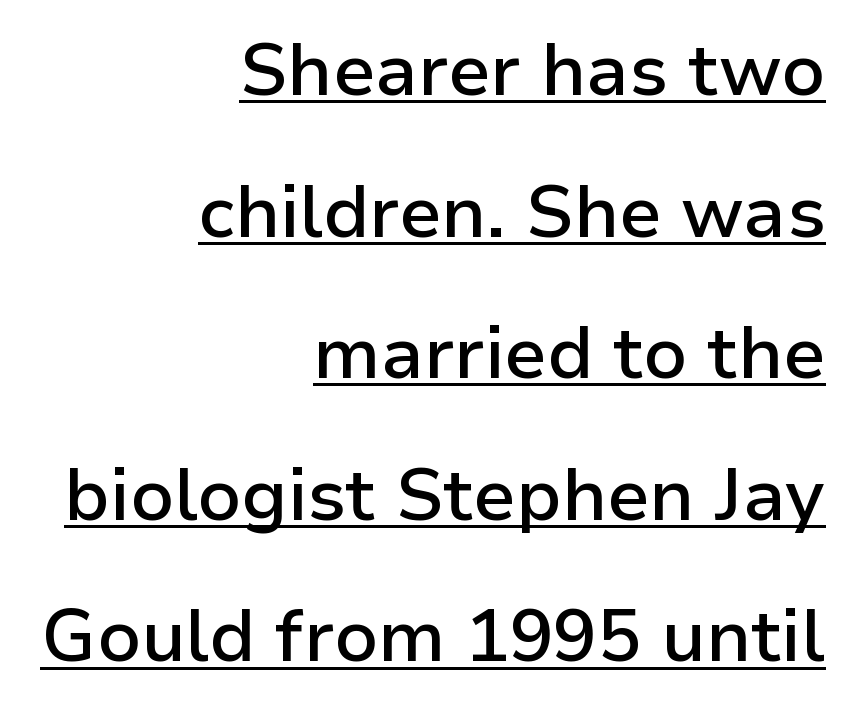
You could fit nearly another row in the gap between these rows. Examine the stroke ends and you'll find no serifs. These lines are rendered in a variable-pitch font. The words here are underlined. Tracking value appears to be zero — textbook default spacing. Is the type bold? Partly — it's a semibold, heavier than regular but not fully bold.
